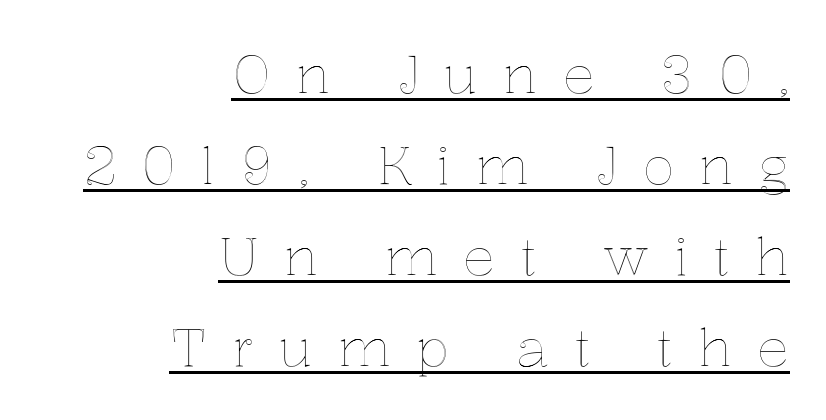
Compared with typical body copy, the letter spacing here is much looser. One-word summary of the alignment: right. You could not count columns in this text — the font is proportionally spaced. Every stem runs plumb, perpendicular to the baseline. Check the space under the baseline: a stroke is drawn there.
